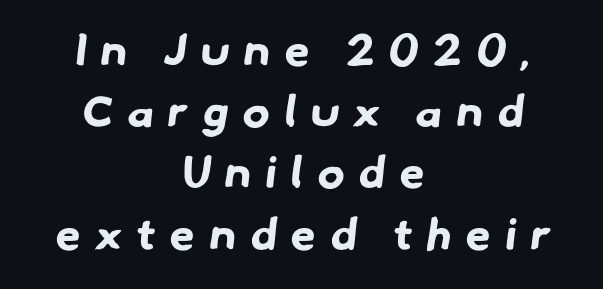
The font family rendered here belongs to the sans-serif group. Proportional: the letters do not fall into vertical columns. Glance below the letters and you will spot only blank space. Substantial extra tracking has been applied to these lines. The typesetting leans heavy: a genuine bold.
